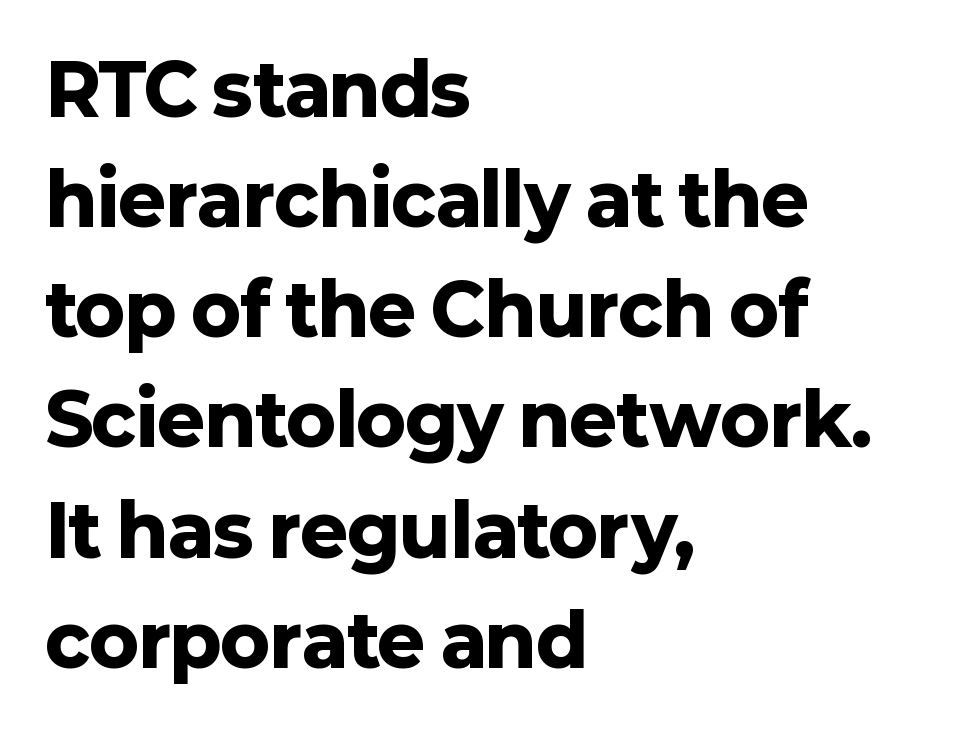
The image shows 72 px heavy sans-serif type, upright; set left-aligned, normal line spacing (1.53x), normal letter spacing, not underlined; low stroke contrast and a medium x-height.
